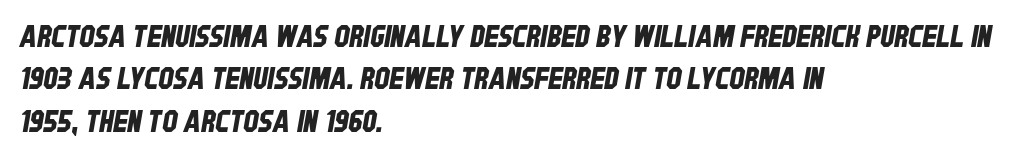
The image shows 30 px condensed sans-serif type; set left-aligned, normal line spacing (1.41x), normal letter spacing, not underlined; low stroke contrast and a large x-height.
